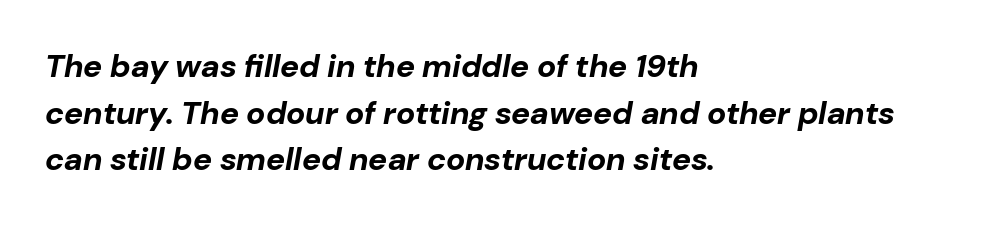
Q: Is the text bold? A: Yes.
Q: Is the text italic (slanted)? A: Yes, it leans right by about 10 degrees.
Q: Is the text underlined? A: No.
Q: How is the paragraph aligned? A: Left-aligned.
Q: Is the spacing between letters normal or unusually wide? A: Normal.
Q: Is the spacing between lines tight, normal or loose? A: Normal.
Q: Width (condensed, normal, or wide)? A: Normal.
Q: Stroke contrast? A: Low.
Q: x-height? A: Medium.
Q: Monospaced? A: No.
